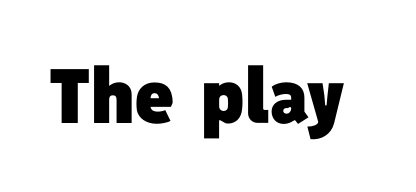
{"serif": "no", "bold": "yes", "weight": "heavy", "width": "normal", "stroke_contrast": "low", "x_height": "medium", "monospaced": "no", "underline": "no", "letter_spacing": "normal", "letter_spacing_em": 0.0, "glyph_px": 77}
